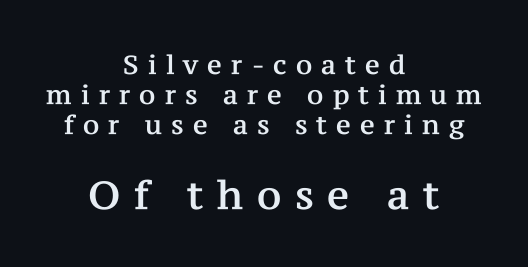
The image shows 39 px serif type, upright; set centered, line spacing 1.16x, unusually wide letter spacing (+0.35 em), not underlined; the second (bottom) block is 1.5x larger; medium stroke contrast and a medium x-height.
